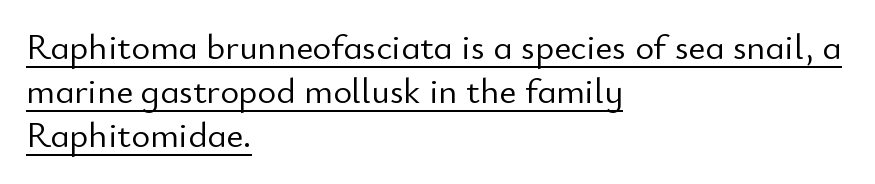
Q: Is the text bold? A: No.
Q: Is the text italic (slanted)? A: No, it is upright.
Q: Is the typeface a serif or a sans-serif typeface? A: Sans-serif.
Q: Is the text underlined? A: Yes.
Q: How is the paragraph aligned? A: Left-aligned.
Q: Is the spacing between letters normal or unusually wide? A: Normal.
Q: Width (condensed, normal, or wide)? A: Normal.
Q: Stroke contrast? A: Low.
Q: x-height? A: Small.
Q: Monospaced? A: No.
